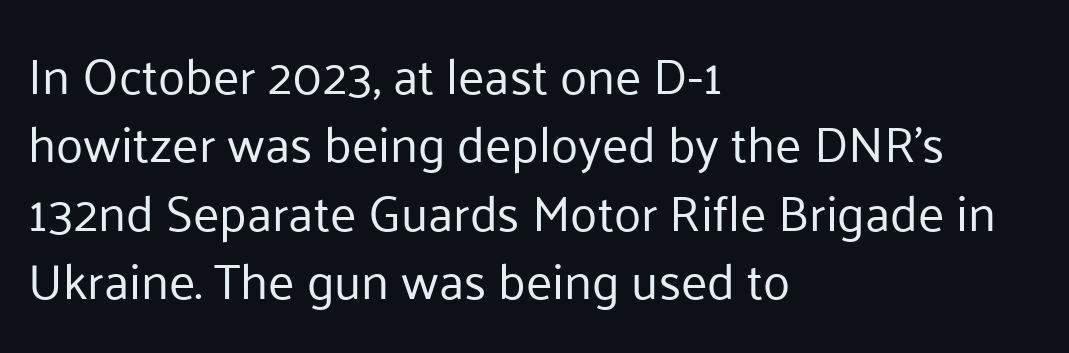
The image shows 50 px regular-weight sans-serif type, upright; set left-aligned, normal line spacing (1.37x), normal letter spacing, not underlined; low stroke contrast and a medium x-height.
